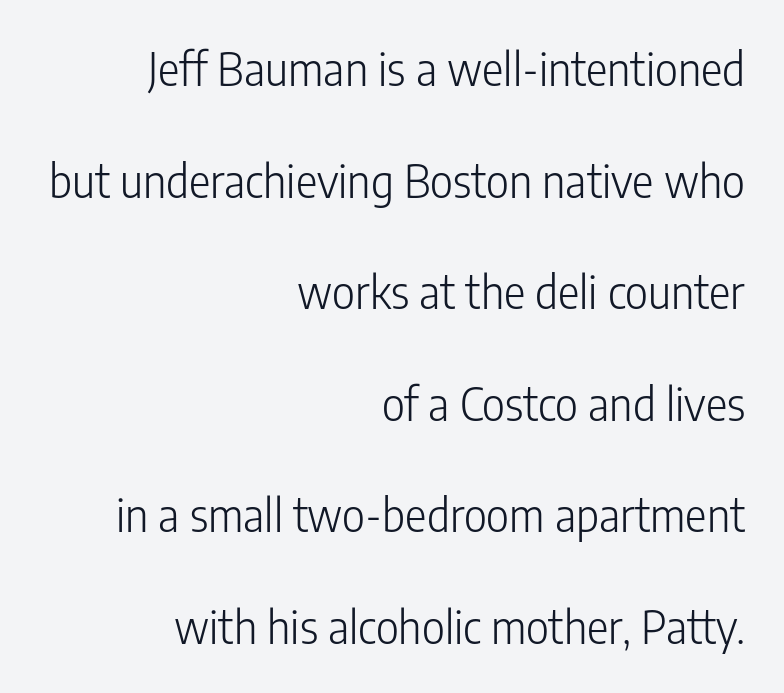
The letterforms sit at book weight or below. Short note: letters normally spaced. Nothing sits at the stroke ends, so this counts as sans-serif. Is this a fixed-width face? No — the glyphs have proportional, varying widths. The paragraph has a hard right edge and a soft left edge.
